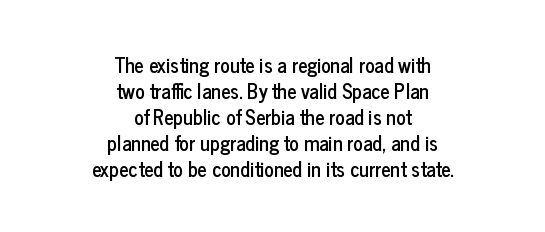
{"italic": "no", "underline": "no", "align": "center", "line_spacing": "normal", "line_spacing_ratio": 1.3, "letter_spacing": "normal", "letter_spacing_em": 0.0, "glyph_px": 20}
